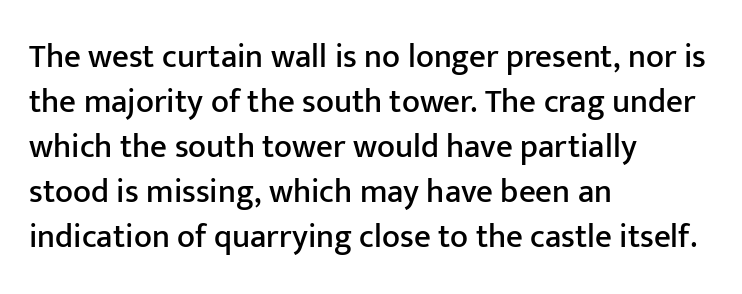
The image shows 33 px sans-serif type, upright; set left-aligned, normal line spacing (1.36x), normal letter spacing, not underlined; low stroke contrast and a medium x-height.
